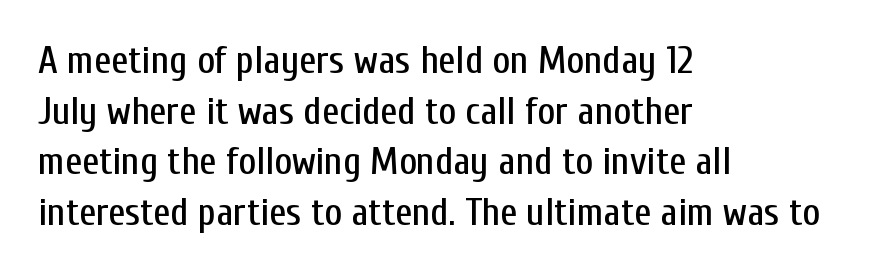
{"serif": "no", "italic": "no", "width": "condensed", "stroke_contrast": "low", "x_height": "medium", "monospaced": "no", "underline": "no", "align": "left", "line_spacing": "normal", "line_spacing_ratio": 1.33, "letter_spacing": "normal", "letter_spacing_em": 0.0, "glyph_px": 38}
